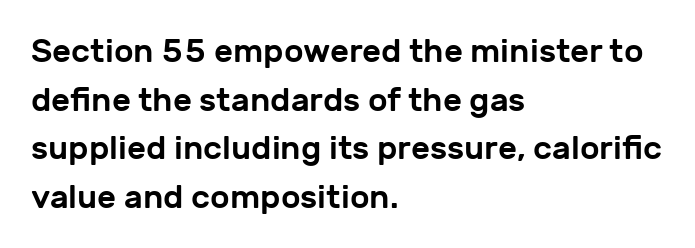
Check the space under the baseline: it is left empty. Is the block centered? No — it sits flush against the left margin. The letters carry no serifs — their stems end cleanly without finishing strokes. Looks like regular typesetting: each glyph gets only the width it needs. Leading: standard. Nope, not italic — everything's standing straight.
